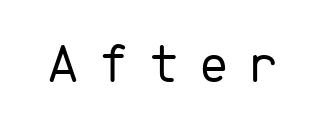
The image shows 57 px light sans-serif type, upright, monospaced; set unusually wide letter spacing (+0.32 em), not underlined; low stroke contrast and a medium x-height.
